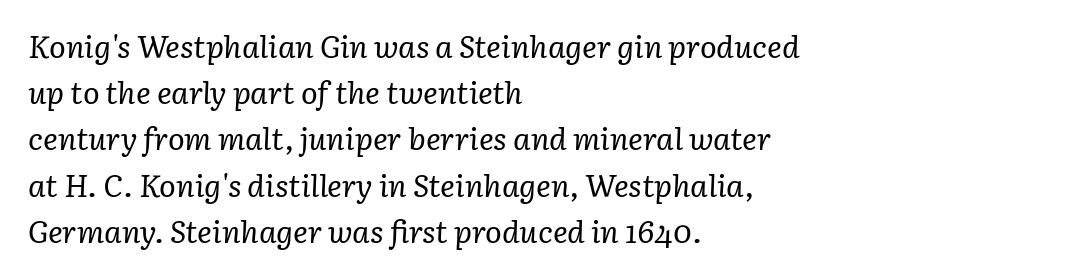
Letterform terminals end in serifs throughout the passage. No letter is thick-stroked: the sample isn't bold. Glyph-to-glyph distance matches everyday printed text. Short and long lines alike share a common starting point at left. The lettering tilts uniformly, giving the passage an italic look.
